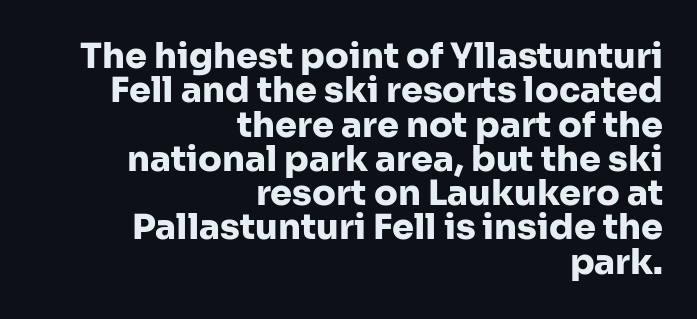
{"serif": "no", "italic": "no", "bold": "yes", "weight": "heavy", "width": "normal", "stroke_contrast": "low", "x_height": "medium", "monospaced": "no", "underline": "no", "align": "right", "line_spacing": "tight", "line_spacing_ratio": 0.98, "letter_spacing": "normal", "letter_spacing_em": 0.0, "glyph_px": 35}
